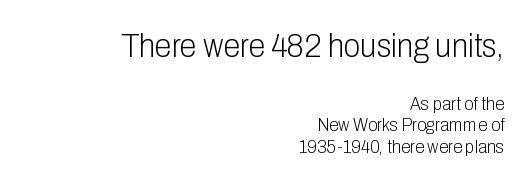
The image shows 34 px light, condensed sans-serif type, upright; set right-aligned, tight line spacing (1.13x), normal letter spacing, not underlined; the first (top) block is 1.79x larger; low stroke contrast and a medium x-height.
